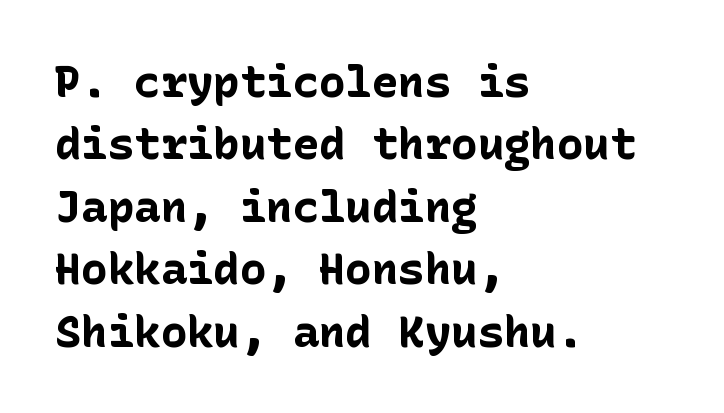
{"serif": "no", "italic": "no", "bold": "yes", "weight": "bold", "width": "normal", "stroke_contrast": "low", "x_height": "medium", "underline": "no", "align": "left", "line_spacing": "normal", "line_spacing_ratio": 1.42, "letter_spacing": "normal", "letter_spacing_em": 0.0, "glyph_px": 44}
